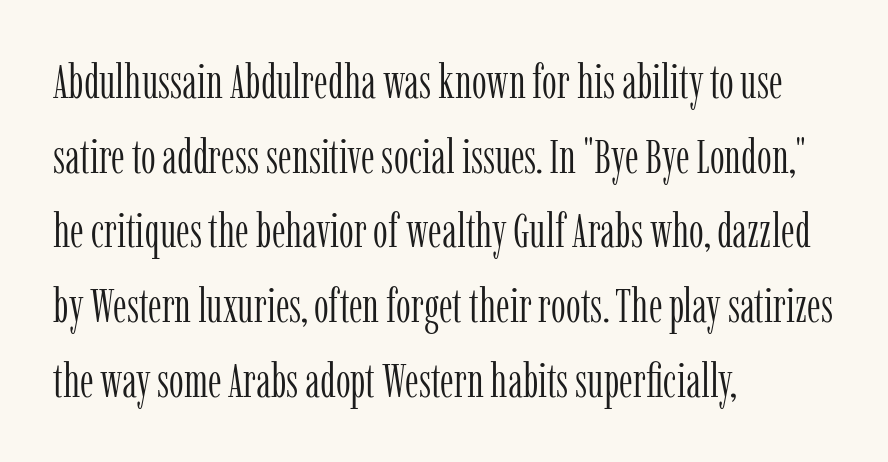
{"serif": "yes", "italic": "no", "bold": "no", "weight": "light", "width": "condensed", "stroke_contrast": "low", "x_height": "medium", "monospaced": "no", "underline": "no", "align": "left", "line_spacing": "normal", "line_spacing_ratio": 1.59, "letter_spacing": "normal", "letter_spacing_em": 0.0, "glyph_px": 47}
